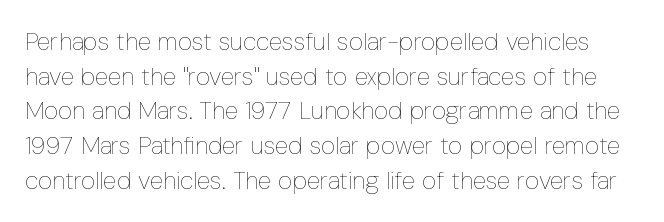
{"italic": "no", "bold": "no", "underline": "no", "line_spacing": "normal", "line_spacing_ratio": 1.39, "letter_spacing": "normal", "letter_spacing_em": 0.0, "glyph_px": 25}
